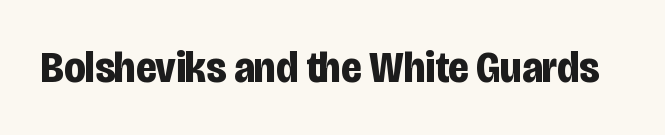
Spacing verdict: proportional, widths tailored to each character. Notice how the stems are strictly vertical — no italics here. On the weight axis this lands at bold, roughly 700. Between one letter and the next there's only the usual sliver of space.
